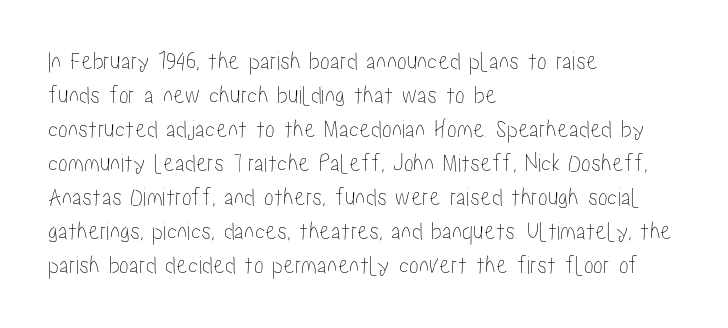
The passage is arranged the way most books set body copy — flush left. This is roman type, the default non-slanted kind. The rows are spaced the way most documents space them. The letterforms sit shoulder to shoulder at normal distance. Honestly, there is no underline to notice here at all.
